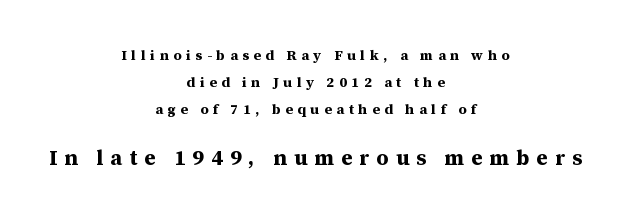
Q: Is the text bold? A: Yes.
Q: Is the text italic (slanted)? A: No, it is upright.
Q: Is the text underlined? A: No.
Q: How is the paragraph aligned? A: Centered.
Q: Is the spacing between letters normal or unusually wide? A: Unusually wide.
Q: Is the spacing between lines tight, normal or loose? A: Loose.
Q: Which block of text is set in a larger size, the first (top) or the second (bottom)? A: The second (bottom) one.
